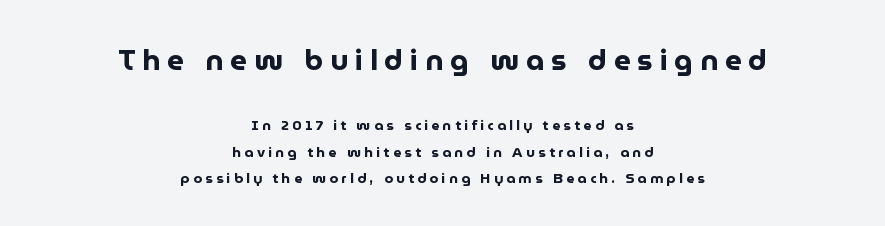
{"serif": "no", "italic": "no", "bold": "yes", "weight": "bold", "width": "normal", "stroke_contrast": "low", "x_height": "medium", "monospaced": "no", "underline": "no", "align": "center", "line_spacing_ratio": 1.87, "letter_spacing": "wide", "letter_spacing_em": 0.24, "larger_block": "first", "size_ratio": 2.07, "glyph_px": 29}
